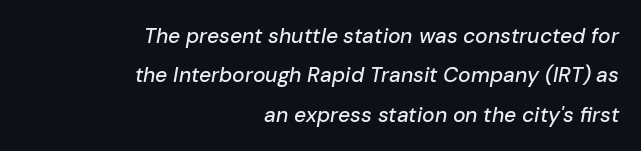
{"italic": "yes", "lean": "right", "slant_degrees": 10, "underline": "no", "align": "right", "line_spacing_ratio": 1.88, "letter_spacing": "normal", "letter_spacing_em": 0.0, "glyph_px": 21}
